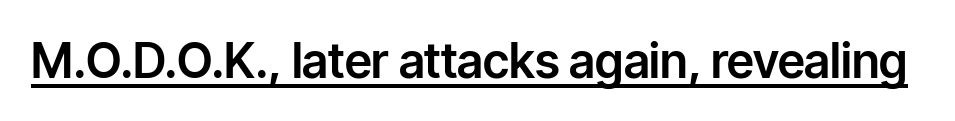
The image shows 48 px sans-serif type, upright; set normal letter spacing, underlined; low stroke contrast and a medium x-height.
